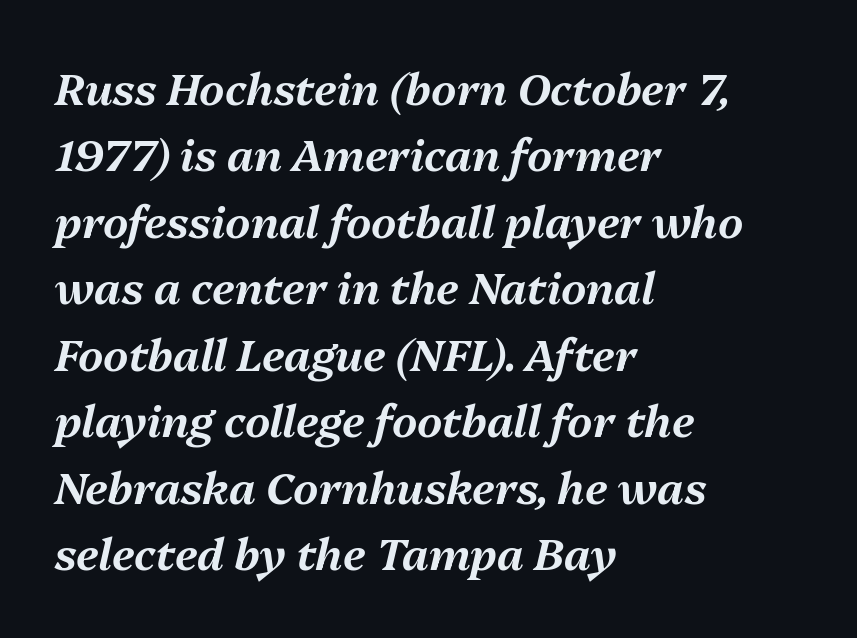
The vertical gap from one line to the next is medium. Is this a fixed-width face? No — the glyphs have proportional, varying widths. A typesetter would call this zero additional tracking. All the whitespace from short lines collects on the right.
